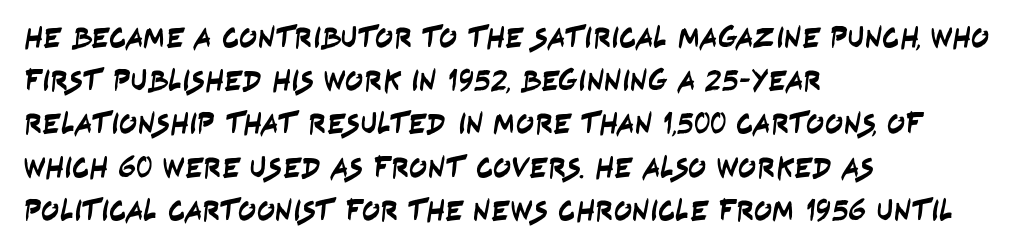
Q: Is the typeface a serif or a sans-serif typeface? A: Sans-serif.
Q: Is the text underlined? A: No.
Q: How is the paragraph aligned? A: Left-aligned.
Q: Is the spacing between letters normal or unusually wide? A: Normal.
Q: Is the spacing between lines tight, normal or loose? A: Normal.
Q: Width (condensed, normal, or wide)? A: Condensed.
Q: Stroke contrast? A: Low.
Q: x-height? A: Large.
Q: Monospaced? A: No.
